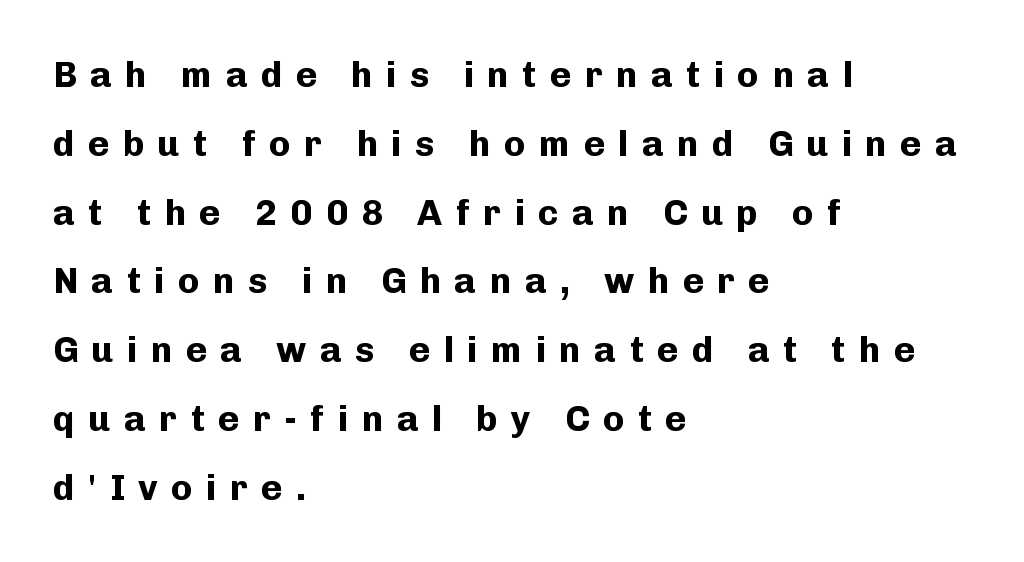
Q: Is the text bold? A: Yes.
Q: Is the text italic (slanted)? A: No, it is upright.
Q: Is the typeface a serif or a sans-serif typeface? A: Sans-serif.
Q: Is the text underlined? A: No.
Q: How is the paragraph aligned? A: Left-aligned.
Q: Is the spacing between letters normal or unusually wide? A: Unusually wide.
Q: Is the spacing between lines tight, normal or loose? A: Loose.
Q: Width (condensed, normal, or wide)? A: Normal.
Q: Stroke contrast? A: Low.
Q: x-height? A: Medium.
Q: Monospaced? A: No.
